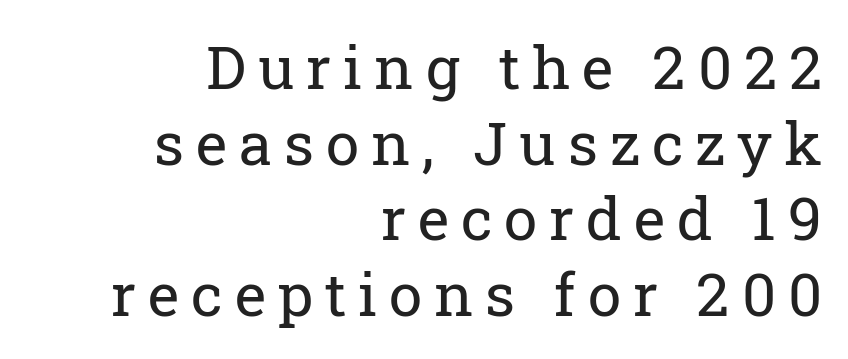
Q: Is the text bold? A: No.
Q: Is the text italic (slanted)? A: No, it is upright.
Q: Is the typeface a serif or a sans-serif typeface? A: Serif.
Q: Is the text underlined? A: No.
Q: How is the paragraph aligned? A: Right-aligned.
Q: Is the spacing between letters normal or unusually wide? A: Unusually wide.
Q: Is the spacing between lines tight, normal or loose? A: Normal.
Q: Width (condensed, normal, or wide)? A: Normal.
Q: Stroke contrast? A: Low.
Q: x-height? A: Medium.
Q: Monospaced? A: No.
